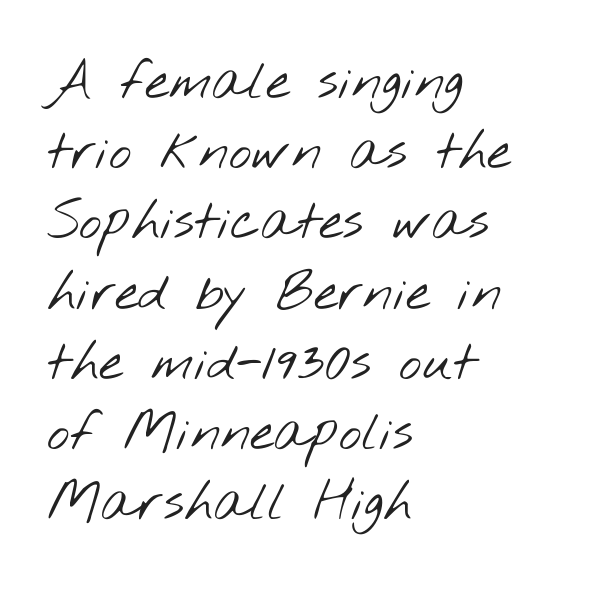
Q: Is the text bold? A: No.
Q: Is the typeface a serif or a sans-serif typeface? A: Sans-serif.
Q: Is the text underlined? A: No.
Q: How is the paragraph aligned? A: Left-aligned.
Q: Is the spacing between letters normal or unusually wide? A: Normal.
Q: Is the spacing between lines tight, normal or loose? A: Normal.
Q: Width (condensed, normal, or wide)? A: Wide.
Q: Stroke contrast? A: Low.
Q: x-height? A: Small.
Q: Monospaced? A: No.
